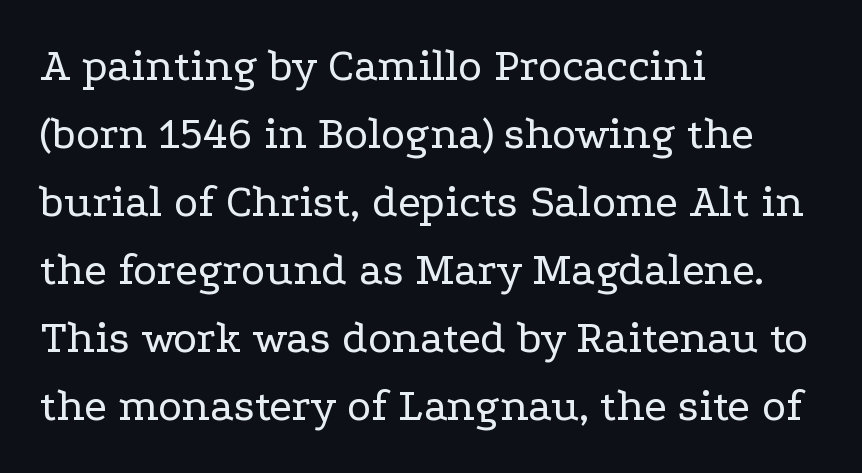
The image shows 46 px regular-weight, wide serif type, upright; set left-aligned, normal line spacing (1.48x), normal letter spacing, not underlined; low stroke contrast and a medium x-height.
